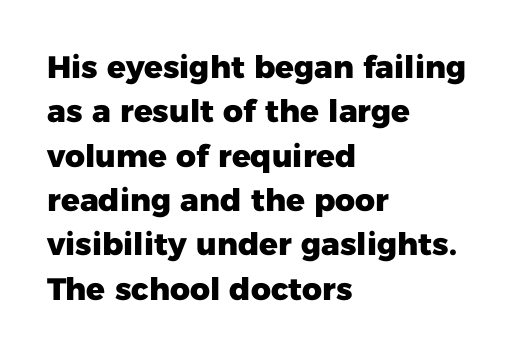
Q: Is the text bold? A: Yes.
Q: Is the text italic (slanted)? A: No, it is upright.
Q: Is the typeface a serif or a sans-serif typeface? A: Sans-serif.
Q: Is the text underlined? A: No.
Q: How is the paragraph aligned? A: Left-aligned.
Q: Is the spacing between letters normal or unusually wide? A: Normal.
Q: Is the spacing between lines tight, normal or loose? A: Normal.
Q: Width (condensed, normal, or wide)? A: Normal.
Q: Stroke contrast? A: Low.
Q: x-height? A: Medium.
Q: Monospaced? A: No.
